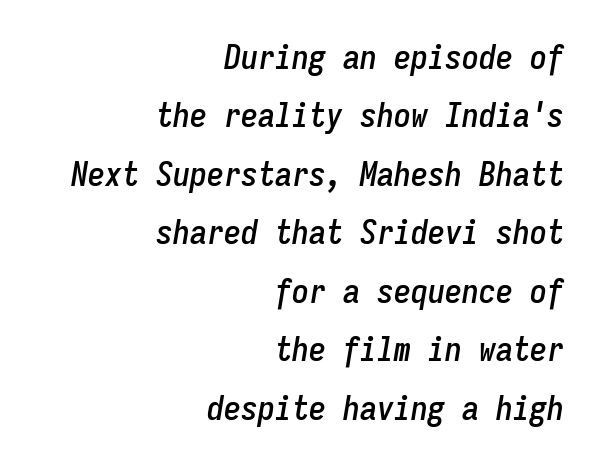
Q: Is the text italic (slanted)? A: Yes, it leans right by about 9 degrees.
Q: Is the text underlined? A: No.
Q: How is the paragraph aligned? A: Right-aligned.
Q: Is the spacing between letters normal or unusually wide? A: Normal.
Q: Width (condensed, normal, or wide)? A: Condensed.
Q: Stroke contrast? A: Low.
Q: x-height? A: Medium.
Q: Monospaced? A: Yes.
